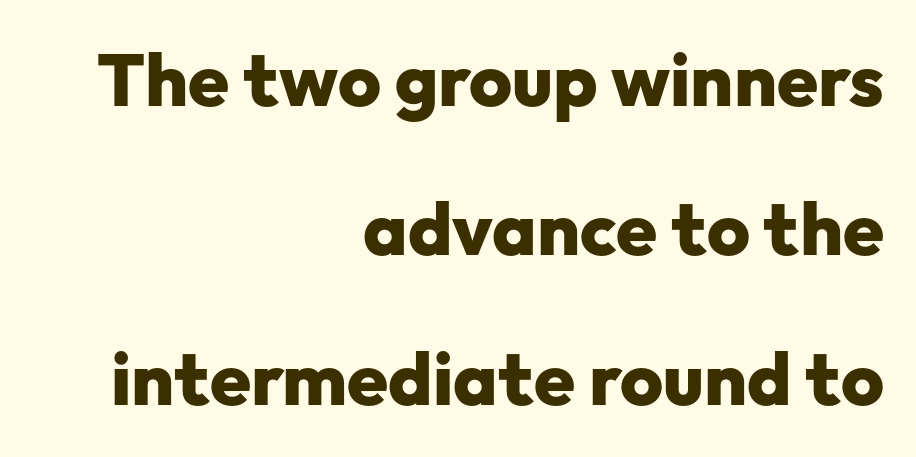
Every character sits straight up, as roman type does. Stroke thickness is high; the sample reads as a true bold. The passage shown is not underscored anywhere. Compared with typical body copy, the letter spacing here is the same.
